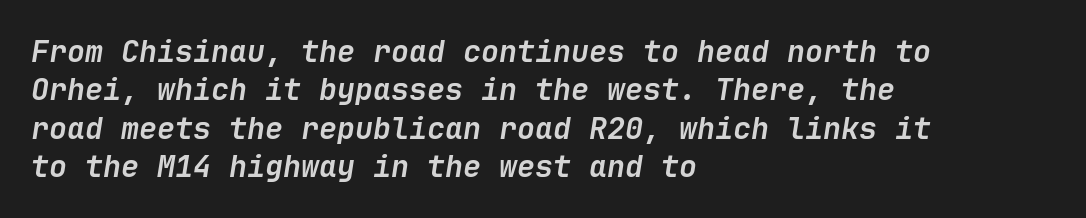
The image shows 30 px semibold type, italic (leaning right); set left-aligned, normal line spacing (1.28x), normal letter spacing, not underlined; low stroke contrast and a medium x-height.
